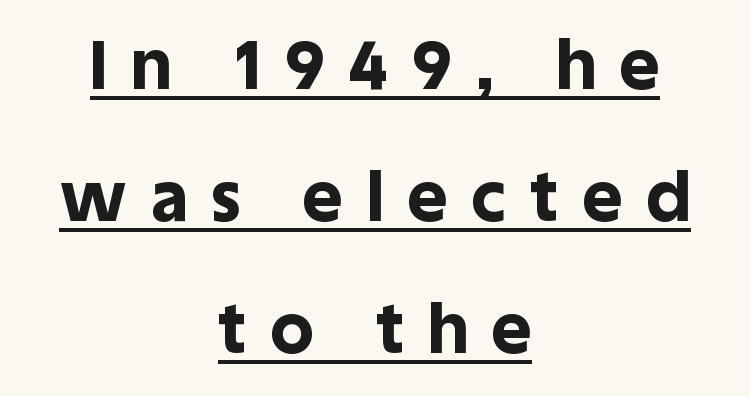
The image shows 68 px bold sans-serif type, upright; set centered, loose line spacing (1.94x), unusually wide letter spacing (+0.36 em), underlined; a large x-height.
